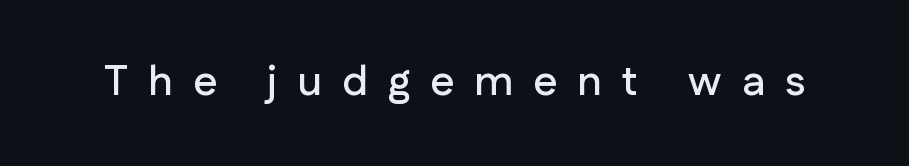
The image shows 42 px sans-serif type, upright; set unusually wide letter spacing (+0.48 em), not underlined; low stroke contrast and a medium x-height.
